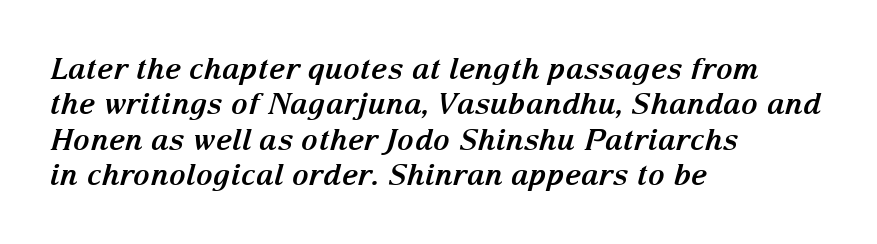
Pretty heavy lettering here — definitely bold. Characters follow at the spacing the type designer built in. In terms of posture, this sample is oblique. Type style note: has serifs.
